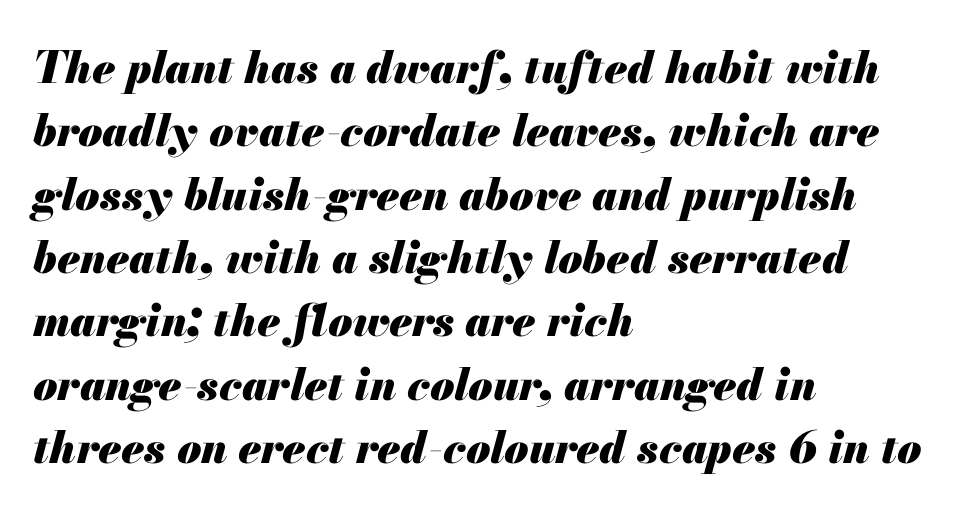
The image shows 44 px heavy type, italic (leaning right); set left-aligned, normal line spacing (1.44x), normal letter spacing, not underlined; medium stroke contrast and a small x-height.
